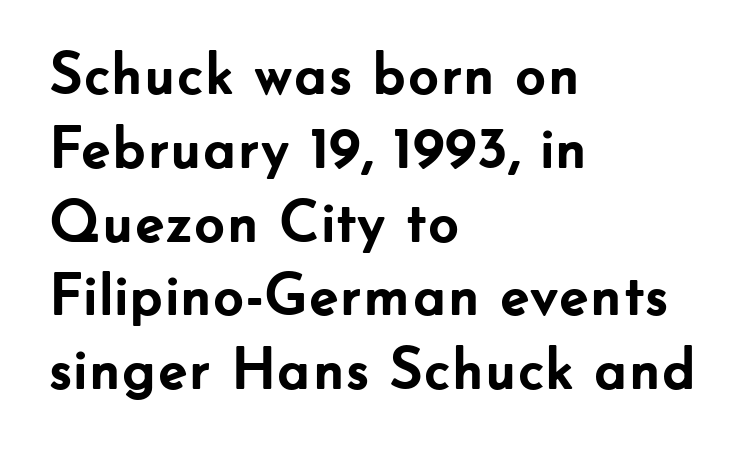
The passage is arranged the way most books set body copy — flush left. Heavy, bold letterforms. You can tell it's not italic because the verticals are truly vertical. Descenders hang freely into open space. Spacing verdict: proportional, widths tailored to each character. Nothing unusual about the tracking: characters are spaced as the font intends.
